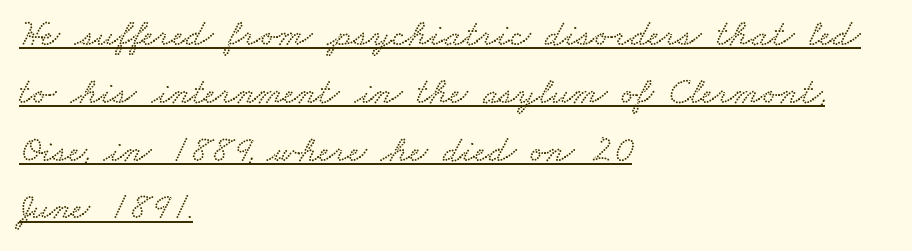
{"width": "wide", "stroke_contrast": "low", "x_height": "small", "monospaced": "no", "underline": "yes", "align": "left", "line_spacing": "normal", "line_spacing_ratio": 1.52, "letter_spacing": "normal", "letter_spacing_em": 0.0, "glyph_px": 38}
